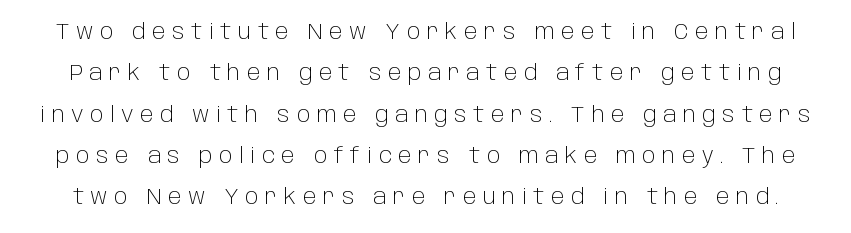
Q: Is the text bold? A: No.
Q: Is the text italic (slanted)? A: No, it is upright.
Q: Is the text underlined? A: No.
Q: Is the spacing between letters normal or unusually wide? A: Unusually wide.
Q: Is the spacing between lines tight, normal or loose? A: Loose.
